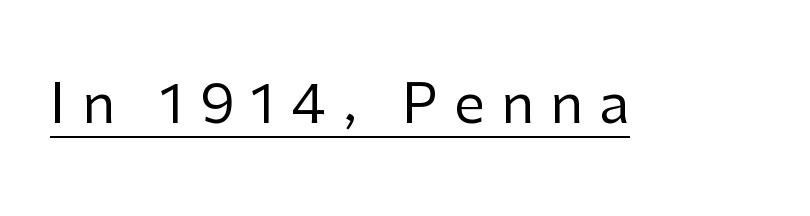
{"serif": "no", "italic": "no", "bold": "no", "weight": "regular", "width": "normal", "stroke_contrast": "low", "x_height": "medium", "monospaced": "no", "underline": "yes", "letter_spacing": "wide", "letter_spacing_em": 0.29, "glyph_px": 55}
